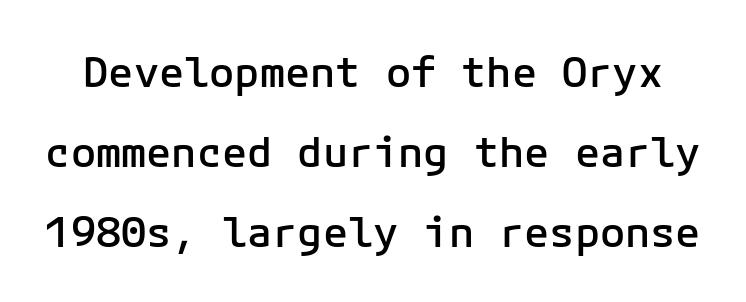
Q: Is the text bold? A: Semi-bold.
Q: Is the text italic (slanted)? A: No, it is upright.
Q: Is the typeface a serif or a sans-serif typeface? A: Sans-serif.
Q: Is the text underlined? A: No.
Q: Is the spacing between letters normal or unusually wide? A: Normal.
Q: Is the spacing between lines tight, normal or loose? A: Loose.
Q: Width (condensed, normal, or wide)? A: Normal.
Q: Stroke contrast? A: Low.
Q: x-height? A: Medium.
Q: Monospaced? A: Yes.
